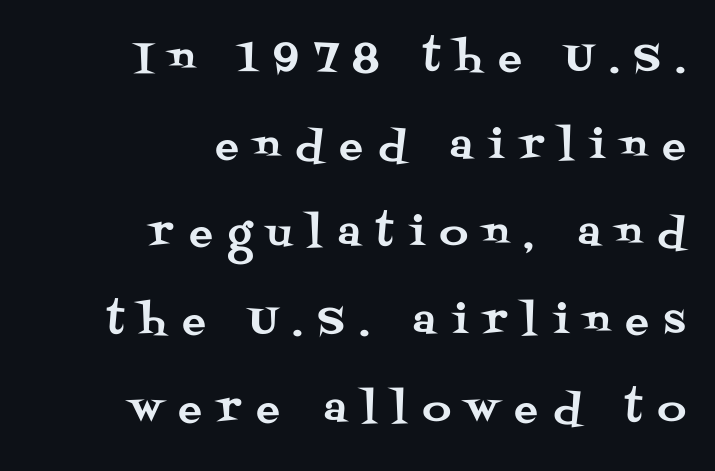
The gaps between neighbouring characters are conspicuously large. Is this a fixed-width face? No — the glyphs have proportional, varying widths. A typesetter would label this face a serif. A clean baseline with only descenders dipping below it.
